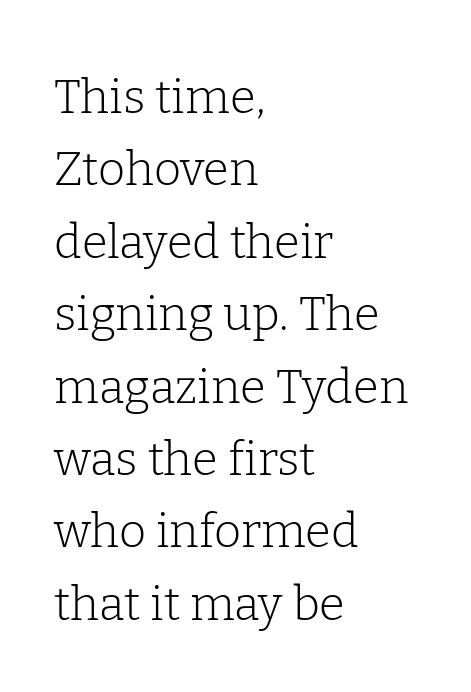
Normally led — the rows are evenly, conventionally spaced. Each stroke keeps to a modest, everyday thickness or less. Characters remain perfectly vertical along every line. Type without underlining. Each letter's strokes conclude with small projecting serifs.
